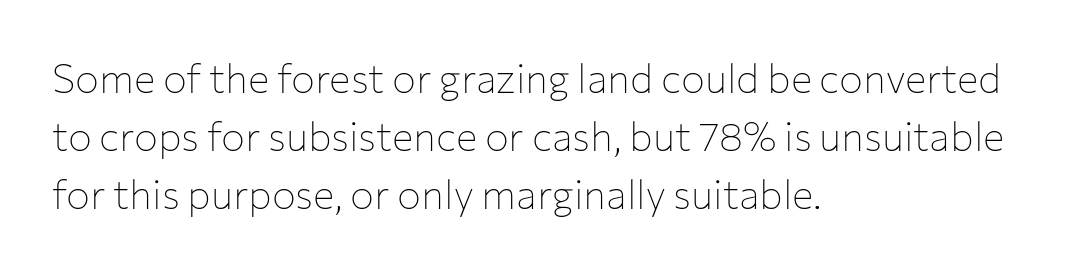
{"serif": "no", "italic": "no", "bold": "no", "weight": "thin", "width": "normal", "stroke_contrast": "low", "x_height": "medium", "monospaced": "no", "underline": "no", "align": "left", "line_spacing": "normal", "line_spacing_ratio": 1.45, "letter_spacing": "normal", "letter_spacing_em": 0.0, "glyph_px": 40}
